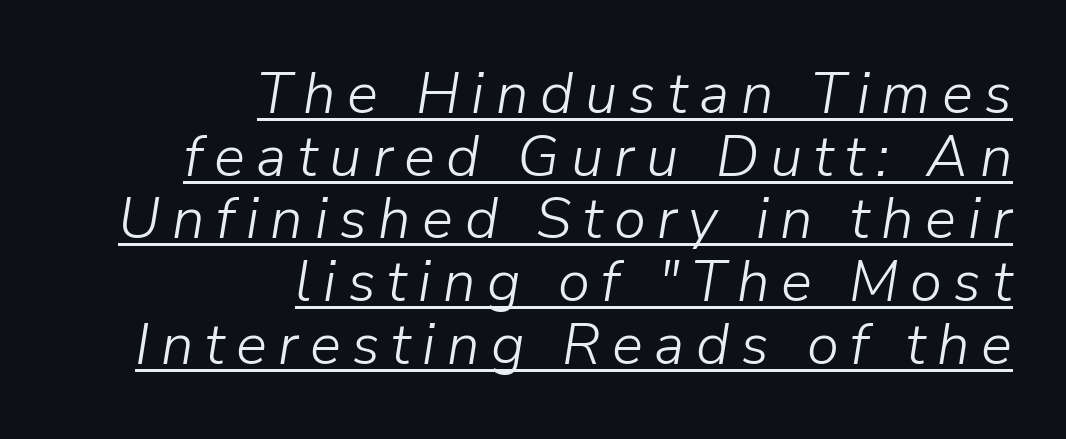
{"italic": "yes", "lean": "right", "slant_degrees": 9, "bold": "no", "weight": "light", "width": "normal", "stroke_contrast": "low", "x_height": "medium", "monospaced": "no", "underline": "yes", "align": "right", "line_spacing": "tight", "line_spacing_ratio": 1.08, "letter_spacing": "wide", "letter_spacing_em": 0.2, "glyph_px": 58}
